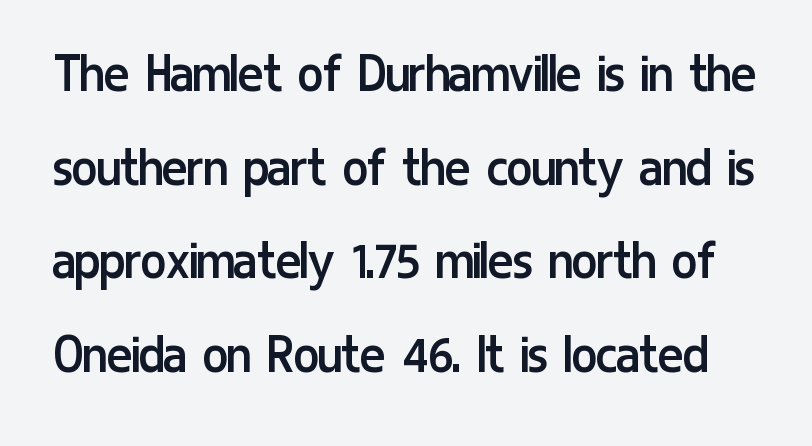
Q: Is the text bold? A: No.
Q: Is the text italic (slanted)? A: No, it is upright.
Q: Is the typeface a serif or a sans-serif typeface? A: Sans-serif.
Q: Is the text underlined? A: No.
Q: Is the spacing between letters normal or unusually wide? A: Normal.
Q: Is the spacing between lines tight, normal or loose? A: Normal.
Q: Width (condensed, normal, or wide)? A: Condensed.
Q: Stroke contrast? A: Low.
Q: x-height? A: Medium.
Q: Monospaced? A: No.
